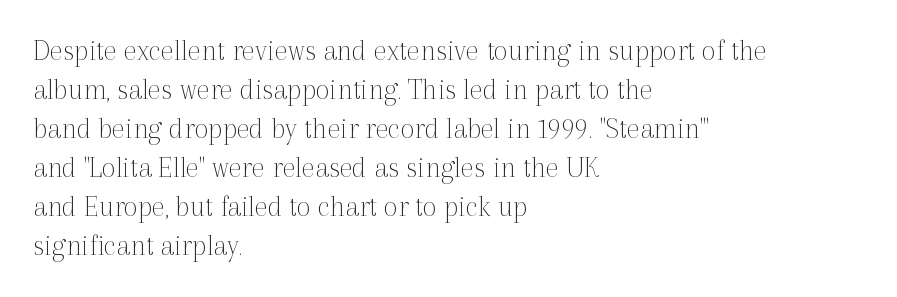
Horizontal bands of white between lines are of average thickness. Unmarked baselines from the first word to the last. Summary of weight: not heavy and not bold. Looks like regular typesetting: each glyph gets only the width it needs. Does the copy run flush right? No — it runs flush left.
